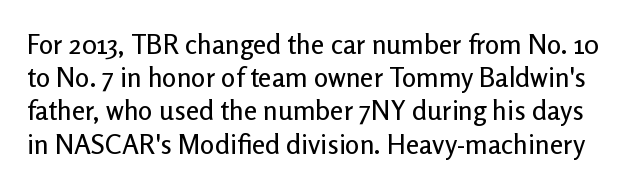
The image shows 27 px text type, upright; set line spacing 1.23x, normal letter spacing, not underlined.
